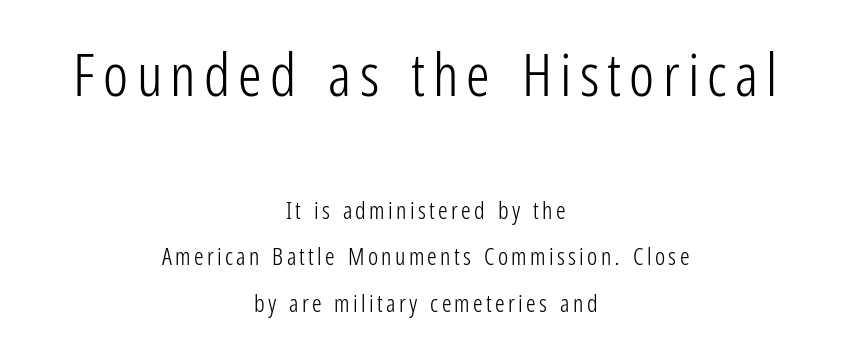
{"serif": "no", "italic": "no", "bold": "no", "weight": "light", "width": "condensed", "stroke_contrast": "low", "x_height": "medium", "monospaced": "no", "underline": "no", "align": "center", "line_spacing": "loose", "line_spacing_ratio": 1.93, "larger_block": "first", "size_ratio": 2.46, "glyph_px": 59}
